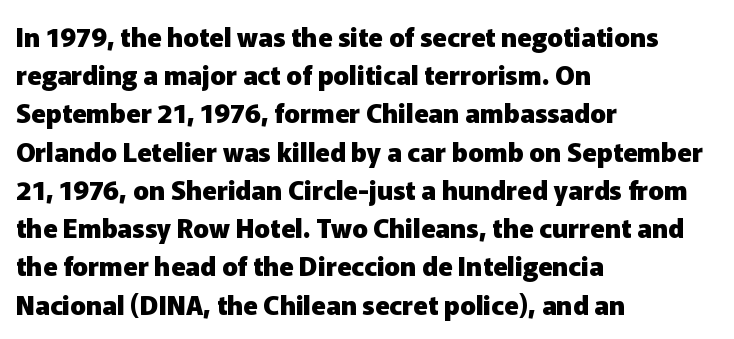
{"italic": "no", "bold": "yes", "underline": "no", "align": "left", "line_spacing": "normal", "line_spacing_ratio": 1.47, "letter_spacing": "normal", "letter_spacing_em": 0.0, "glyph_px": 26}
